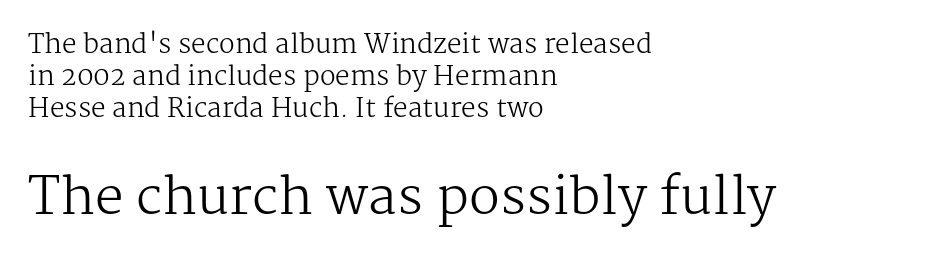
Are there feet on the stems? There are — it's a serif. Compared with a typical body face, this is equally light or lighter still. If you squint, the bottom block still reads clearly — it's the larger of the two. This rendering uses left alignment, leaving the right contour irregular.
